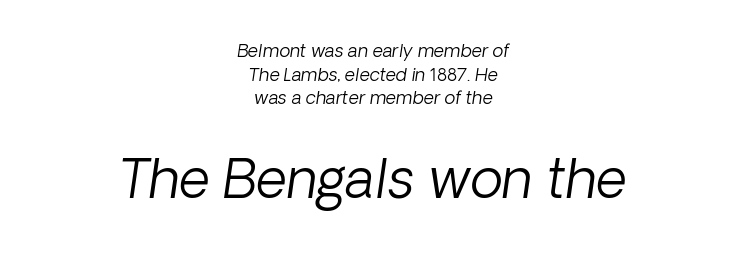
Quick note: interline space is typical. Letters rest on an invisible, unmarked baseline. This rendering uses center alignment, leaving both contours irregular but symmetric. Nothing heavy about these letters — not bold at all. Is this a fixed-width face? No — the glyphs have proportional, varying widths.
